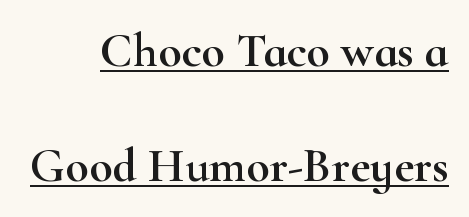
Unlike italic type, these characters show no tilt at all. These lines are rendered in a variable-pitch font. Each new line begins a long way beneath the previous one. The face used here appears with an underline applied.
